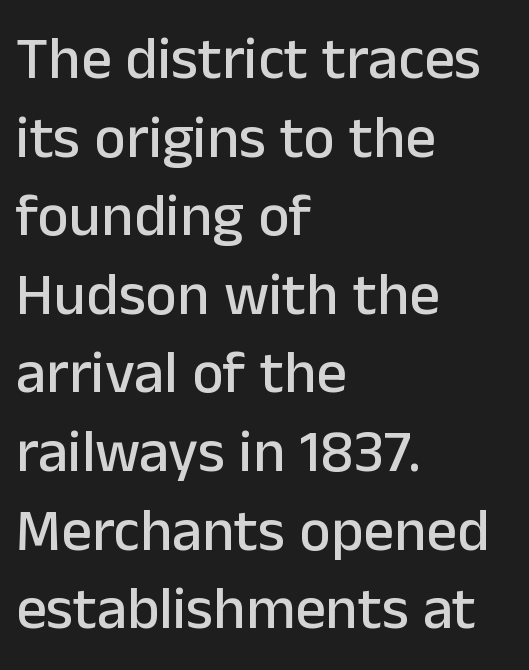
The lines in this sample share a left origin and differ only in where they stop. The font family rendered here belongs to the sans-serif group. The lettering holds an erect, upright posture throughout. Line spacing here is normal.
